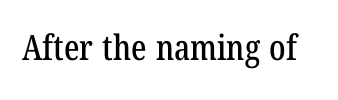
{"serif": "yes", "width": "condensed", "stroke_contrast": "low", "x_height": "medium", "monospaced": "no", "underline": "no", "letter_spacing": "normal", "letter_spacing_em": 0.0, "glyph_px": 35}
